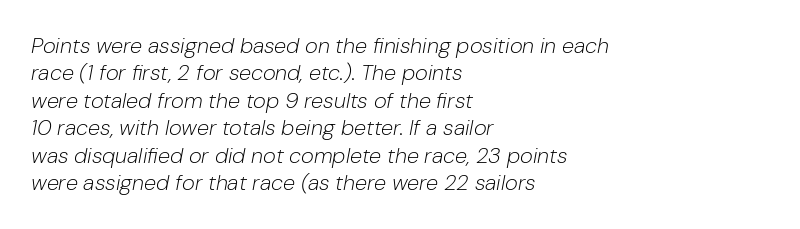
These glyphs show unthickened strokes, regular width or finer. Tracking here is standard; glyphs follow each other at the usual distance. Rendered with sloped, italic letterforms. A student would call this left alignment; a typographer would say flush left, rag right.
